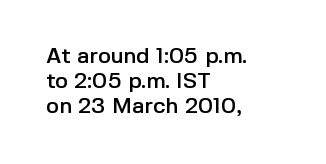
In terms of letterspacing, this is plain default setting. Notice how descenders almost collide with the ascenders below — that's tight leading. Each line starts at the same left margin while the right side varies. In terms of posture, this sample is upright.
